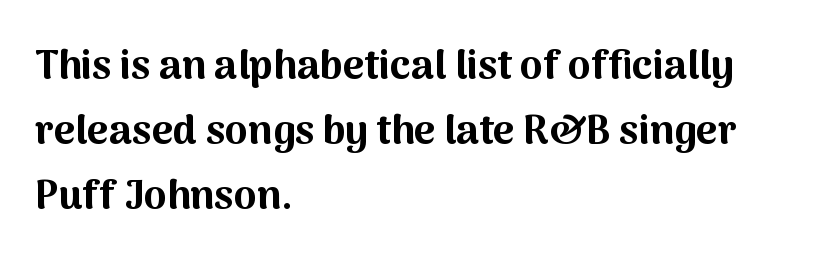
Q: Is the text bold? A: Yes.
Q: Is the text italic (slanted)? A: No, it is upright.
Q: Is the typeface a serif or a sans-serif typeface? A: Sans-serif.
Q: Is the text underlined? A: No.
Q: How is the paragraph aligned? A: Left-aligned.
Q: Is the spacing between letters normal or unusually wide? A: Normal.
Q: Is the spacing between lines tight, normal or loose? A: Normal.
Q: Width (condensed, normal, or wide)? A: Normal.
Q: Stroke contrast? A: Medium.
Q: x-height? A: Medium.
Q: Monospaced? A: No.
